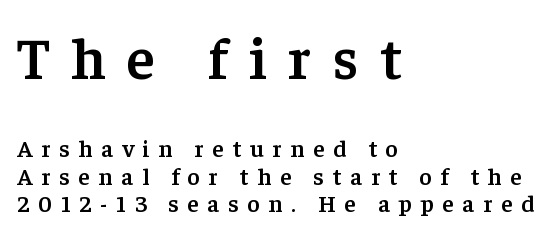
These two chunks differ in scale, with the top chunk taking the larger measure. The passage shown is typed in a proportional face where columns would drift. The letters are semibold — heavier than regular but short of a full bold. This sample uses expanded letter spacing, leaving extra air between glyphs. In CSS terms this would be text-align: left. The type family on display is of the serif kind.
